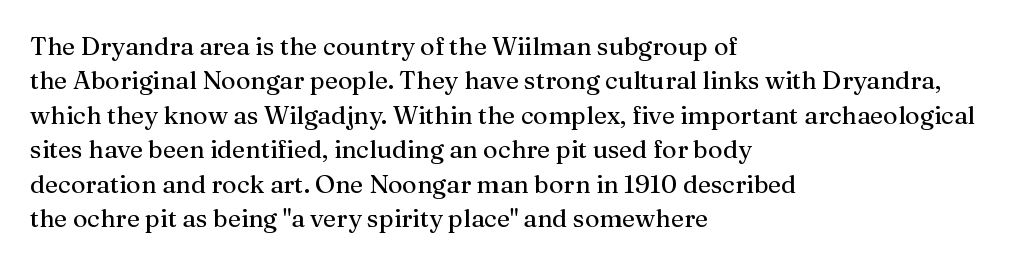
The image shows 25 px text type, upright; set left-aligned, normal line spacing (1.38x), normal letter spacing, not underlined.
